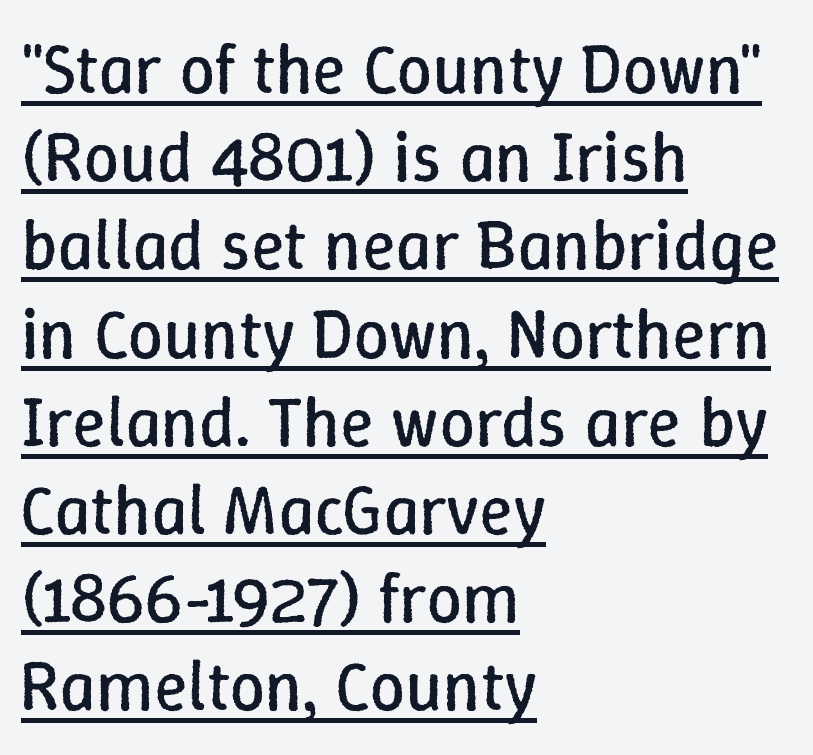
Q: Is the text bold? A: No.
Q: Is the text italic (slanted)? A: No, it is upright.
Q: Is the text underlined? A: Yes.
Q: How is the paragraph aligned? A: Left-aligned.
Q: Is the spacing between letters normal or unusually wide? A: Normal.
Q: Is the spacing between lines tight, normal or loose? A: Normal.
Q: Width (condensed, normal, or wide)? A: Normal.
Q: Stroke contrast? A: Low.
Q: x-height? A: Medium.
Q: Monospaced? A: No.
